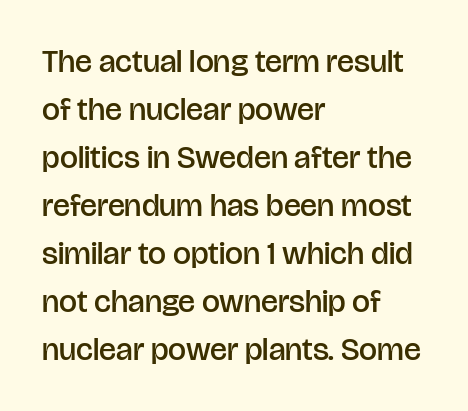
Every stem runs plumb, perpendicular to the baseline. The rows are spaced the way most documents space them. The space beneath each line is pristine and unruled. Here the glyphs are tracked normally, forming tight word shapes.
